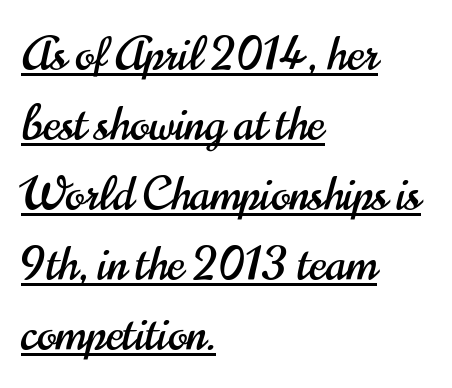
The image shows 46 px condensed sans-serif type; set left-aligned, normal line spacing (1.52x), normal letter spacing, underlined; high stroke contrast and a small x-height.
